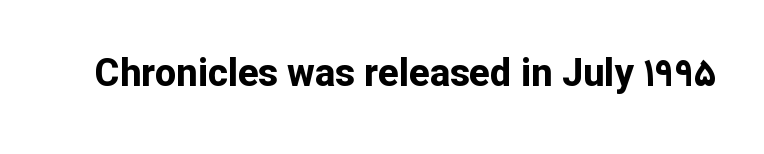
{"serif": "no", "italic": "no", "bold": "yes", "weight": "bold", "width": "normal", "stroke_contrast": "low", "x_height": "medium", "monospaced": "no", "underline": "no", "letter_spacing": "normal", "letter_spacing_em": 0.0, "glyph_px": 38}
